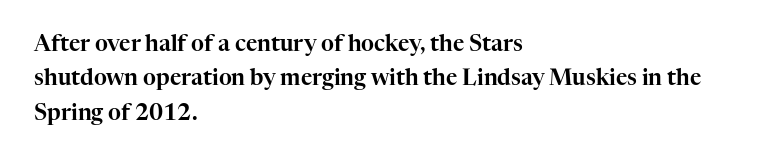
Teacher's note: observe the even left margin — that is flush-left alignment. The passage shown has conventional tracking throughout. It's the straight-up-and-down kind of type. The block of text has a typical density, with ordinary space between rows. The area under the type is left untouched.
